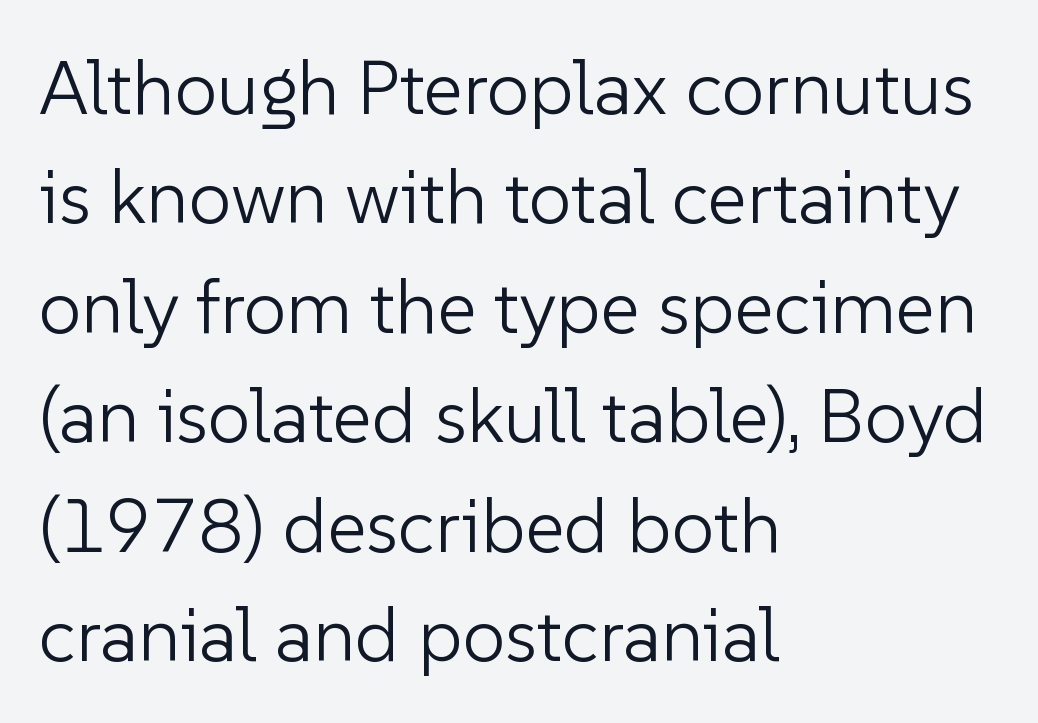
Heaviness? Minimal to ordinary, like unemphasized prose. Each line starts at the same left margin while the right side varies. Nothing unusual about the tracking: characters are spaced as the font intends. Proportional: the letters do not fall into vertical columns.
